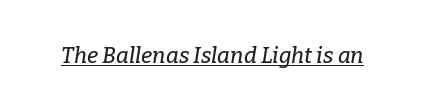
Q: Is the text italic (slanted)? A: Yes, it leans right by about 9 degrees.
Q: Is the text underlined? A: Yes.
Q: Is the spacing between letters normal or unusually wide? A: Normal.
